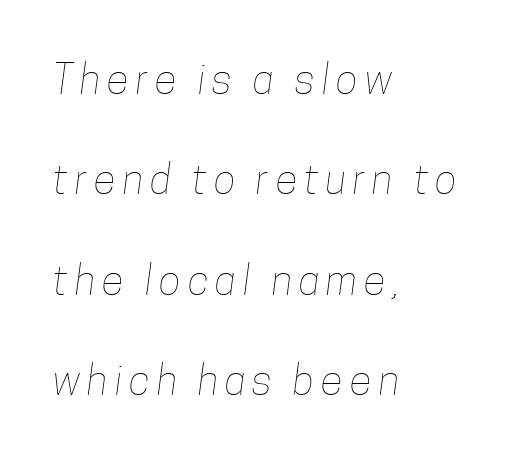
{"bold": "no", "weight": "thin", "width": "condensed", "stroke_contrast": "low", "x_height": "medium", "monospaced": "no", "underline": "no", "align": "left", "line_spacing": "loose", "line_spacing_ratio": 2.45, "glyph_px": 41}
